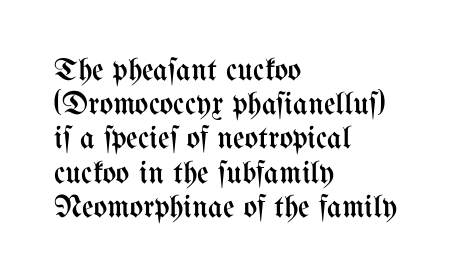
The face looks like a standard text weight, possibly lighter. The lines in this sample share a left origin and differ only in where they stop. When letters stand straight like this, we call the style roman or upright. The strip under each line holds only bare page.
